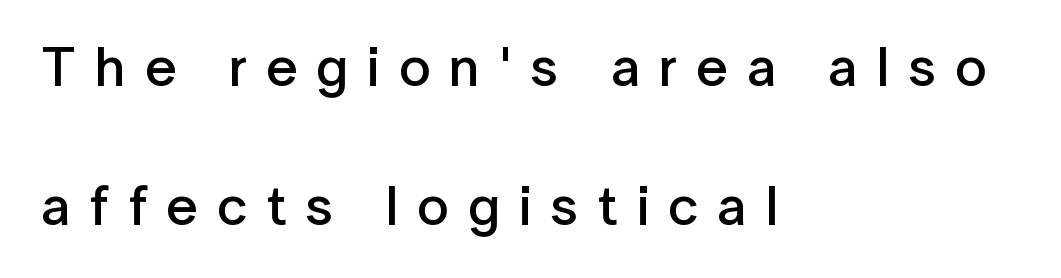
{"serif": "no", "italic": "no", "bold": "semi", "weight": "semibold", "width": "normal", "stroke_contrast": "low", "x_height": "medium", "monospaced": "no", "underline": "no", "align": "left", "line_spacing": "loose", "line_spacing_ratio": 2.48, "letter_spacing": "wide", "letter_spacing_em": 0.34, "glyph_px": 56}
